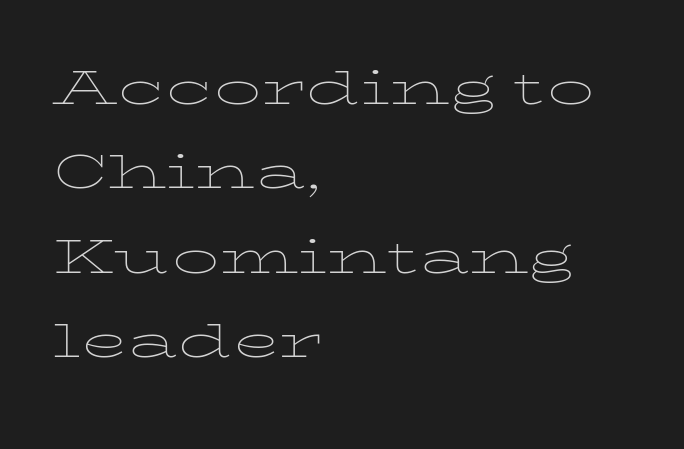
Is there much room between lines? A standard amount, neither cramped nor airy. The paragraph has a hard left edge and a soft right edge. The specimen reads as upright at a glance. Glance below the letters and you will spot only blank space.
